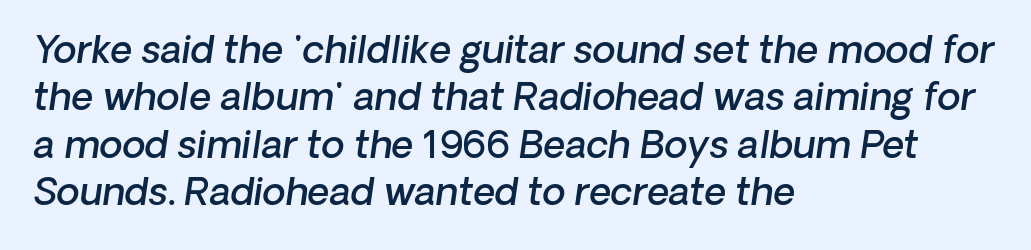
{"serif": "no", "bold": "semi", "weight": "semibold", "width": "normal", "stroke_contrast": "low", "x_height": "medium", "monospaced": "no", "underline": "no", "align": "left", "line_spacing": "normal", "line_spacing_ratio": 1.25, "letter_spacing": "normal", "letter_spacing_em": 0.0, "glyph_px": 38}
